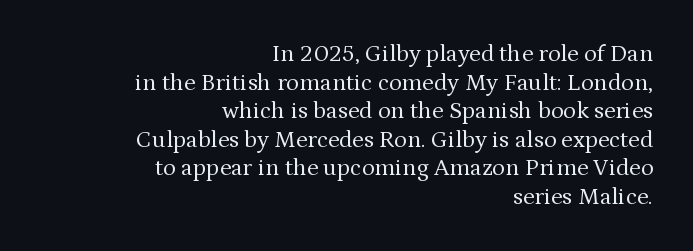
{"italic": "no", "bold": "no", "underline": "no", "align": "right", "line_spacing_ratio": 1.19, "letter_spacing": "normal", "letter_spacing_em": 0.0, "glyph_px": 24}
